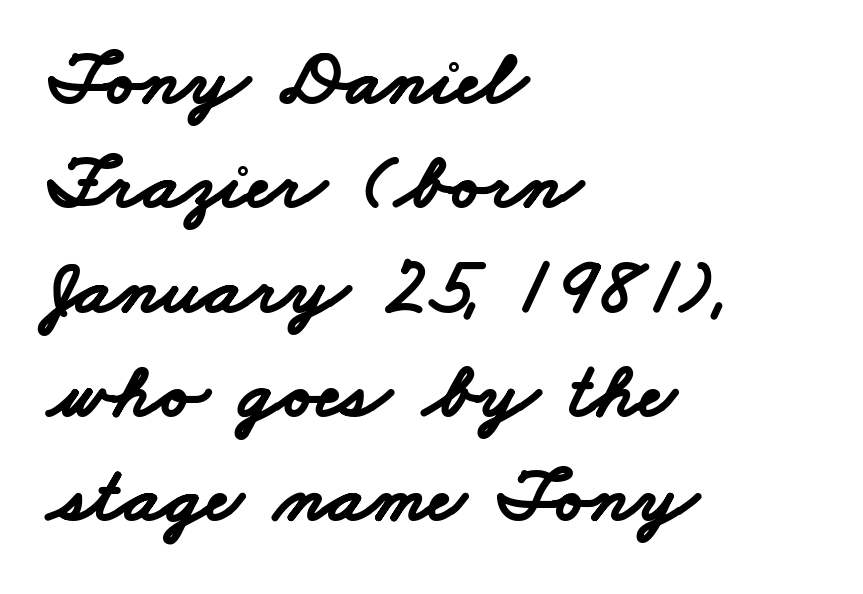
Q: Is the text bold? A: Yes.
Q: Is the typeface a serif or a sans-serif typeface? A: Sans-serif.
Q: Is the text underlined? A: No.
Q: How is the paragraph aligned? A: Left-aligned.
Q: Is the spacing between letters normal or unusually wide? A: Normal.
Q: Is the spacing between lines tight, normal or loose? A: Normal.
Q: Width (condensed, normal, or wide)? A: Wide.
Q: Stroke contrast? A: Low.
Q: x-height? A: Small.
Q: Monospaced? A: No.
